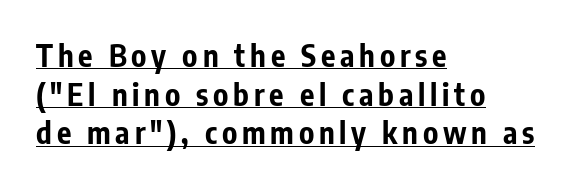
Q: Is the text bold? A: Yes.
Q: Is the text italic (slanted)? A: No, it is upright.
Q: Is the typeface a serif or a sans-serif typeface? A: Sans-serif.
Q: Is the text underlined? A: Yes.
Q: How is the paragraph aligned? A: Left-aligned.
Q: Is the spacing between lines tight, normal or loose? A: Normal.
Q: Width (condensed, normal, or wide)? A: Condensed.
Q: Stroke contrast? A: Low.
Q: x-height? A: Medium.
Q: Monospaced? A: No.
